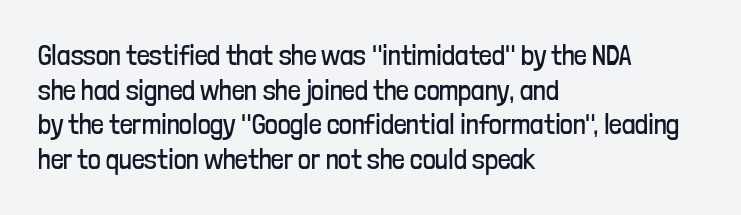
The image shows 28 px regular-weight, condensed sans-serif type, upright; set left-aligned, line spacing 1.24x, normal letter spacing, not underlined; low stroke contrast and a medium x-height.
